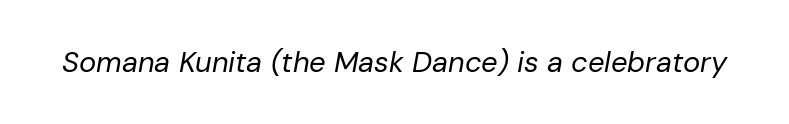
Q: Is the text bold? A: No.
Q: Is the text italic (slanted)? A: Yes, it leans right by about 10 degrees.
Q: Is the text underlined? A: No.
Q: Is the spacing between letters normal or unusually wide? A: Normal.
Q: Width (condensed, normal, or wide)? A: Normal.
Q: Stroke contrast? A: Low.
Q: x-height? A: Medium.
Q: Monospaced? A: No.
